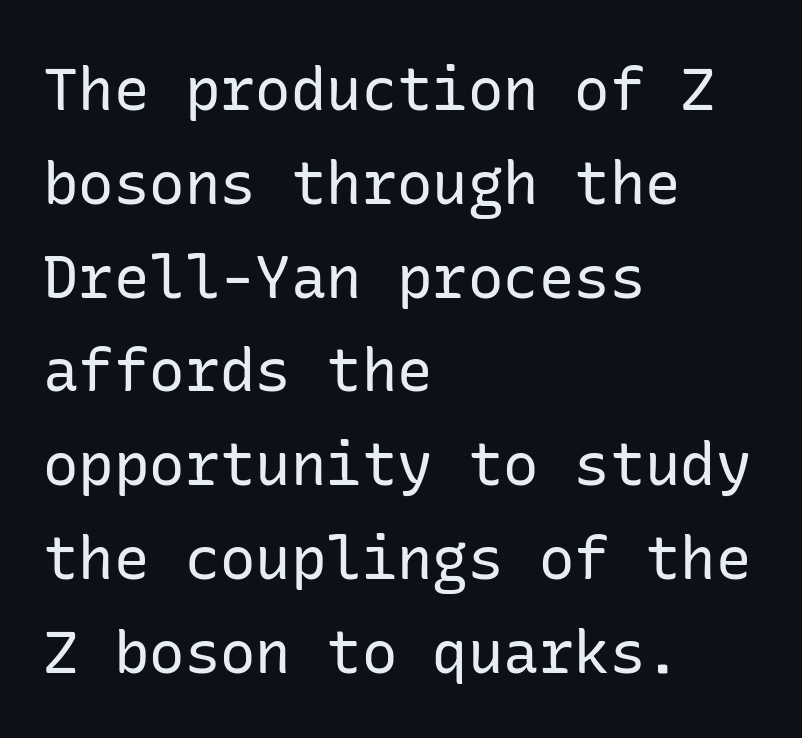
The image shows 59 px regular-weight sans-serif type, upright; set left-aligned, normal line spacing (1.59x), normal letter spacing, not underlined; low stroke contrast and a medium x-height.
